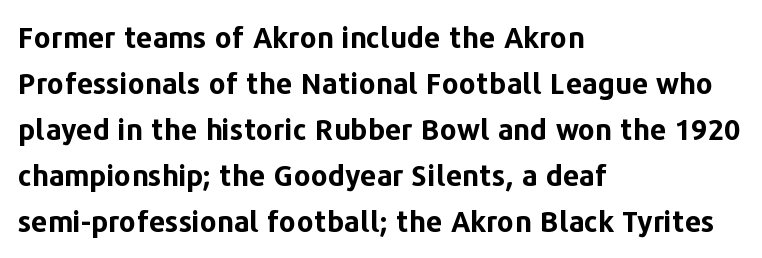
Q: Is the text bold? A: Yes.
Q: Is the text italic (slanted)? A: No, it is upright.
Q: Is the typeface a serif or a sans-serif typeface? A: Sans-serif.
Q: Is the text underlined? A: No.
Q: How is the paragraph aligned? A: Left-aligned.
Q: Is the spacing between letters normal or unusually wide? A: Normal.
Q: Is the spacing between lines tight, normal or loose? A: Normal.
Q: Width (condensed, normal, or wide)? A: Normal.
Q: Stroke contrast? A: Low.
Q: x-height? A: Medium.
Q: Monospaced? A: No.
